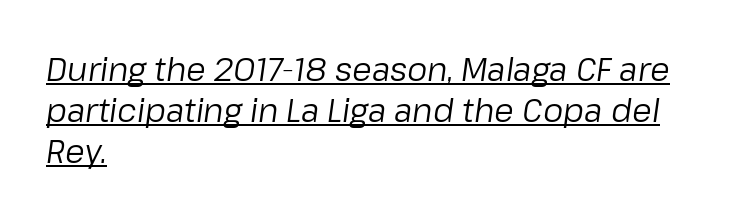
The image shows 32 px regular-weight type, italic (leaning right); set left-aligned, normal line spacing (1.28x), normal letter spacing, underlined; low stroke contrast and a medium x-height.
